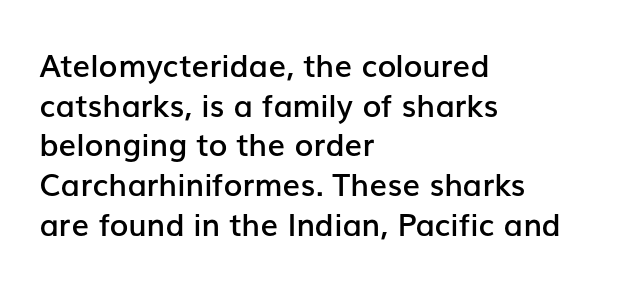
Regarding serifs, this sample does without them. Honestly, the row spacing looks completely unremarkable. You could not count columns in this text — the font is proportionally spaced. Spacing between characters is what you'd get straight out of the box. Line starts are locked; line ends wander.
